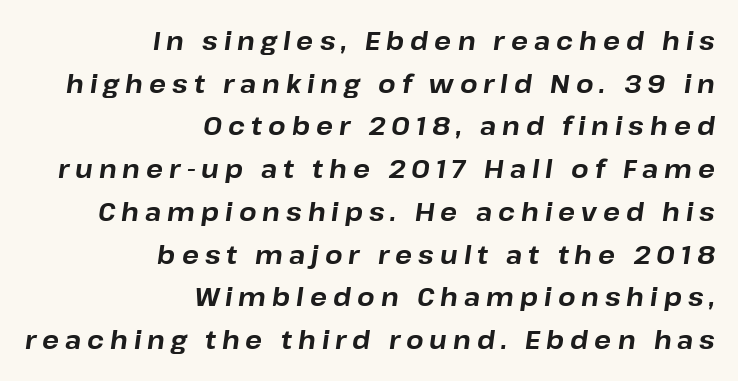
The letterforms stand isolated, each surrounded by extra space. Caption: multi-line text, flush right, ragged left. The glyphs have the mass of a bold cut. The axis of the letterforms is tilted away from vertical. Glance below the letters and you will spot only blank space.
